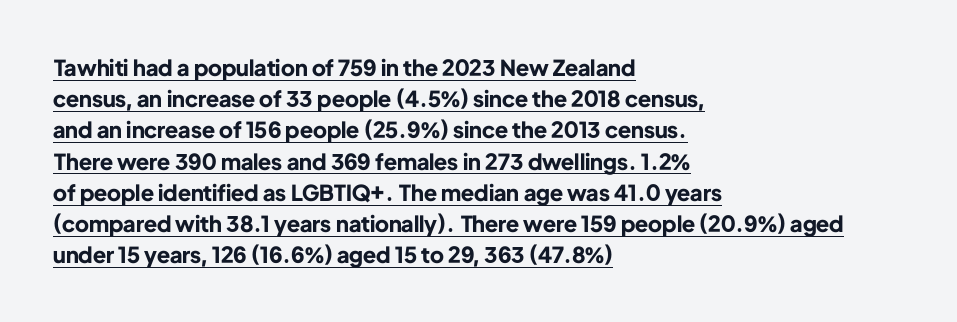
{"italic": "no", "bold": "yes", "underline": "yes", "align": "left", "line_spacing": "normal", "line_spacing_ratio": 1.42, "letter_spacing": "normal", "letter_spacing_em": 0.0, "glyph_px": 22}
